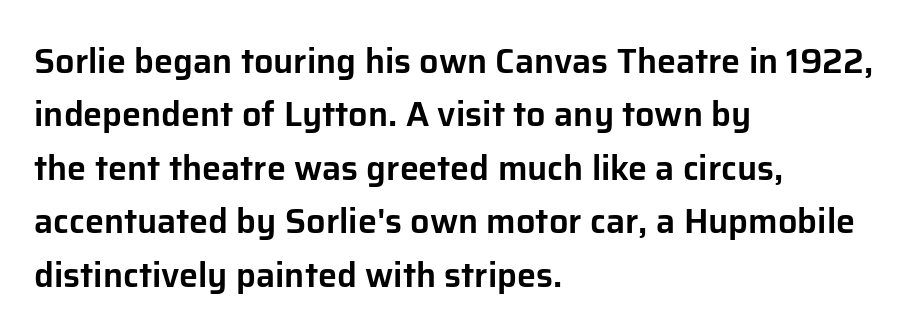
The image shows 34 px sans-serif type, upright; set left-aligned, normal line spacing (1.57x), normal letter spacing, not underlined; low stroke contrast and a medium x-height.
